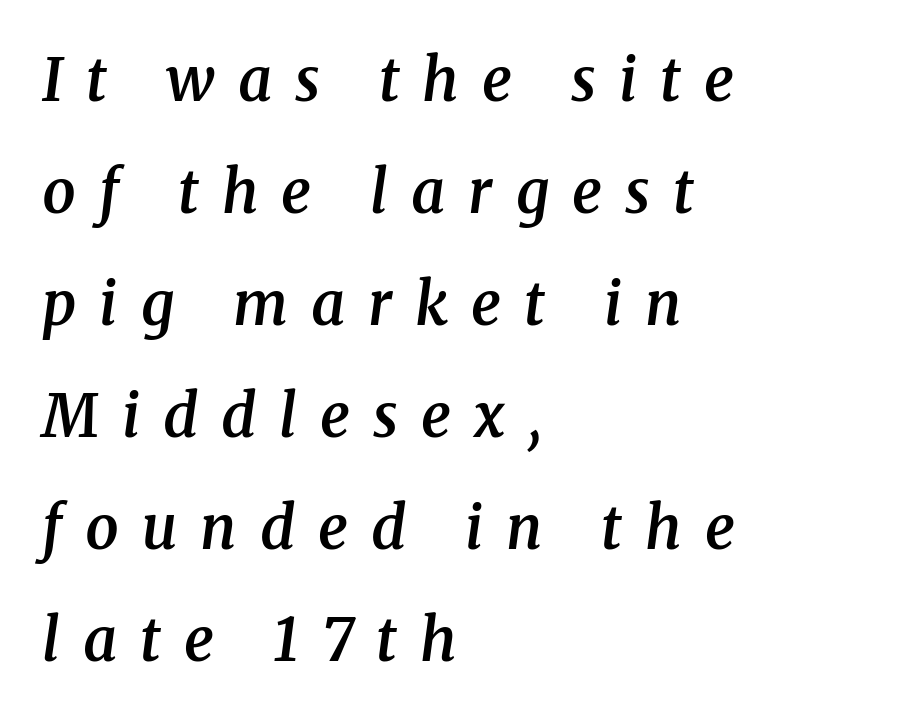
Q: Is the text bold? A: Semi-bold.
Q: Is the text italic (slanted)? A: Yes, it leans right by about 8 degrees.
Q: Is the typeface a serif or a sans-serif typeface? A: Serif.
Q: Is the text underlined? A: No.
Q: How is the paragraph aligned? A: Left-aligned.
Q: Is the spacing between letters normal or unusually wide? A: Unusually wide.
Q: Is the spacing between lines tight, normal or loose? A: Loose.
Q: Width (condensed, normal, or wide)? A: Normal.
Q: Stroke contrast? A: Medium.
Q: x-height? A: Medium.
Q: Monospaced? A: No.
